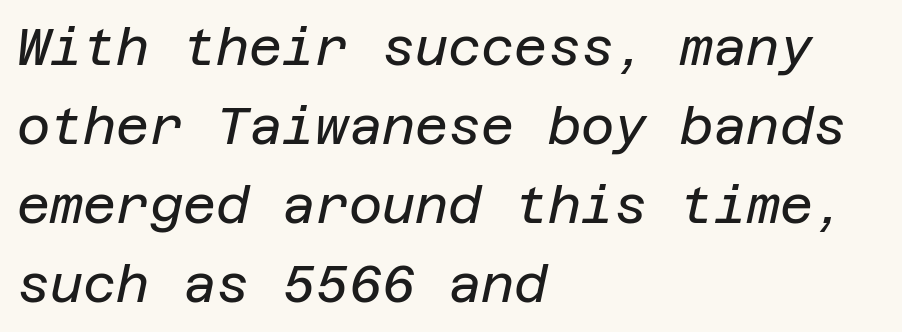
The zone under the glyphs is completely vacant. Line beginnings align vertically; line endings do not. Nothing heavy about these letters — not bold at all. Vertically, the passage feels balanced, rows spaced as you'd expect. Short note: letters normally spaced. This is oblique type, the kind used for emphasis or titles.
